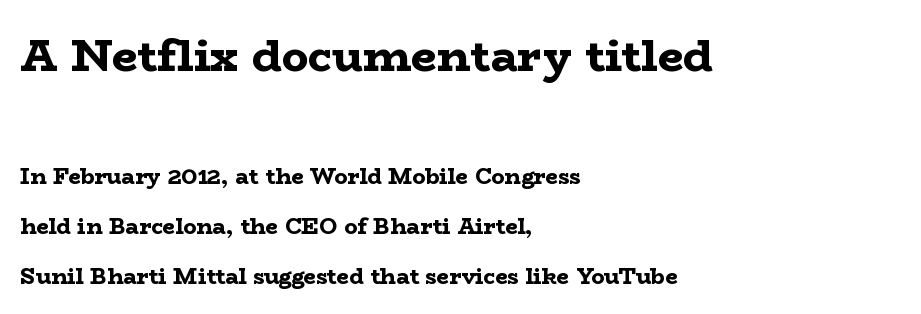
The image shows 45 px bold, wide serif type, upright; set left-aligned, loose line spacing (2.28x), normal letter spacing, not underlined; the first (top) block is 2.05x larger; low stroke contrast and a medium x-height.
